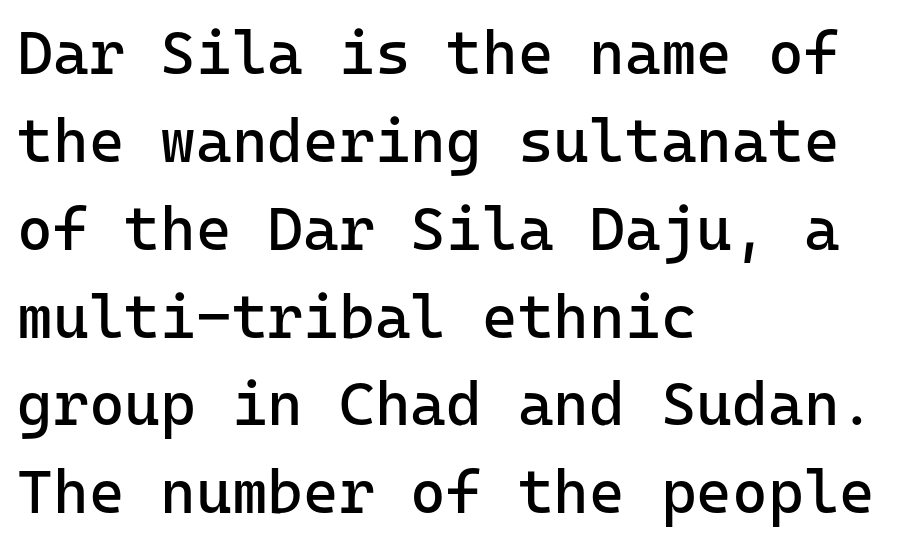
{"serif": "no", "italic": "no", "bold": "no", "weight": "regular", "width": "normal", "stroke_contrast": "low", "x_height": "medium", "underline": "no", "align": "left", "line_spacing": "normal", "line_spacing_ratio": 1.44, "letter_spacing": "normal", "letter_spacing_em": 0.0, "glyph_px": 61}
